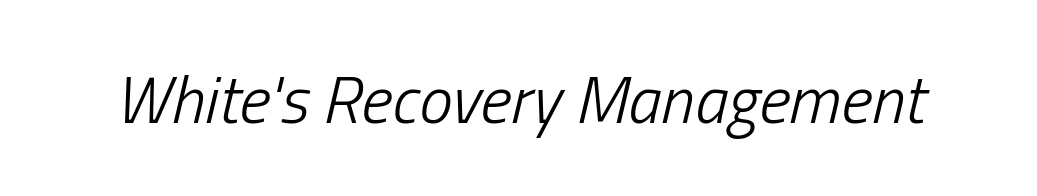
The image shows 67 px light, condensed type, italic (leaning right); set normal letter spacing, not underlined; low stroke contrast and a medium x-height.
